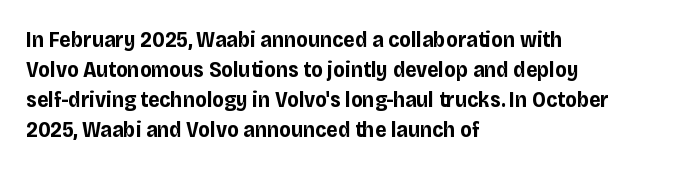
{"italic": "no", "bold": "yes", "underline": "no", "align": "left", "line_spacing": "normal", "line_spacing_ratio": 1.36, "letter_spacing": "normal", "letter_spacing_em": 0.0, "glyph_px": 22}
